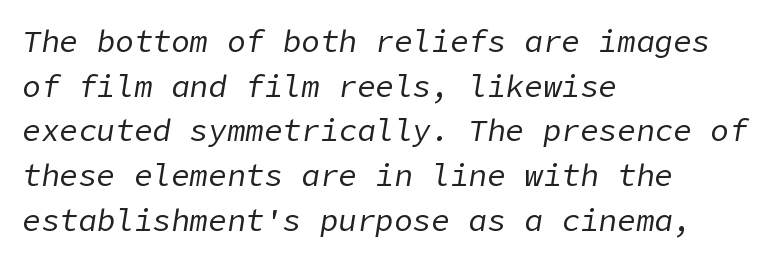
{"italic": "yes", "lean": "right", "slant_degrees": 9, "bold": "no", "weight": "regular", "width": "normal", "stroke_contrast": "low", "x_height": "medium", "underline": "no", "align": "left", "line_spacing": "normal", "line_spacing_ratio": 1.44, "letter_spacing": "normal", "letter_spacing_em": 0.0, "glyph_px": 31}
